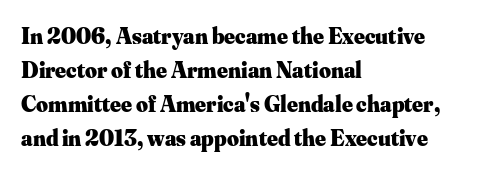
The strip under each line holds only bare page. How are the letters spaced? Ordinarily, with no added tracking. Line spacing here is normal. This rendering uses left alignment, leaving the right contour irregular. When letters stand straight like this, we call the style roman or upright. The rendering uses a bold face; every stroke is thick and dark.
